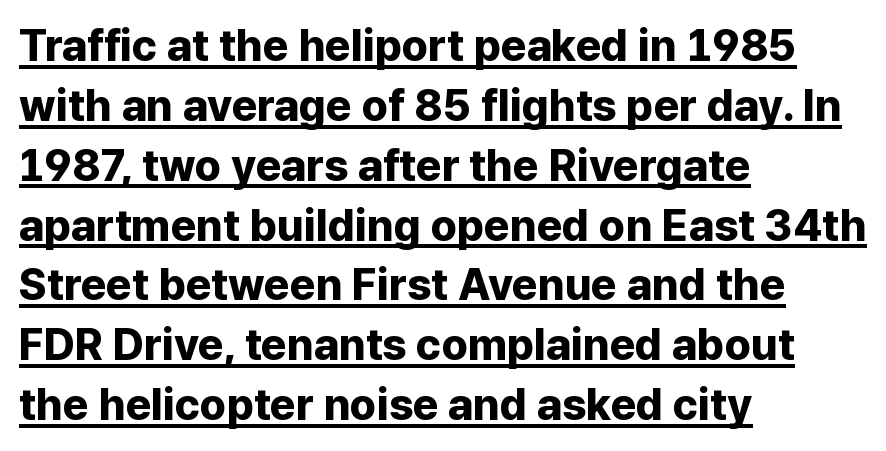
Q: Is the text bold? A: Yes.
Q: Is the text italic (slanted)? A: No, it is upright.
Q: Is the typeface a serif or a sans-serif typeface? A: Sans-serif.
Q: Is the text underlined? A: Yes.
Q: How is the paragraph aligned? A: Left-aligned.
Q: Is the spacing between letters normal or unusually wide? A: Normal.
Q: Is the spacing between lines tight, normal or loose? A: Normal.
Q: Width (condensed, normal, or wide)? A: Normal.
Q: Stroke contrast? A: Low.
Q: x-height? A: Medium.
Q: Monospaced? A: No.
